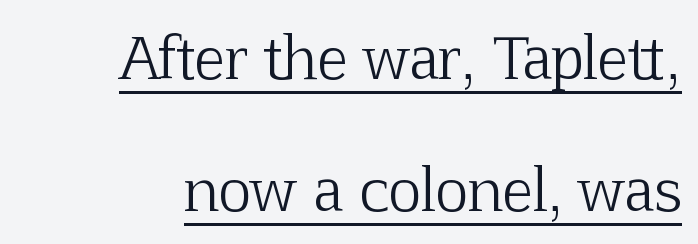
{"serif": "yes", "italic": "no", "bold": "no", "weight": "light", "width": "normal", "stroke_contrast": "low", "x_height": "medium", "monospaced": "no", "underline": "yes", "align": "right", "line_spacing": "loose", "line_spacing_ratio": 2.31, "letter_spacing": "normal", "letter_spacing_em": 0.0, "glyph_px": 57}
